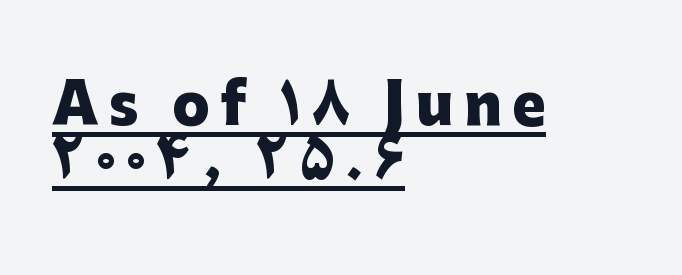
The image shows 55 px heavy sans-serif type, upright; set left-aligned, tight line spacing (0.99x), unusually wide letter spacing (+0.2 em), underlined; low stroke contrast and a medium x-height.
